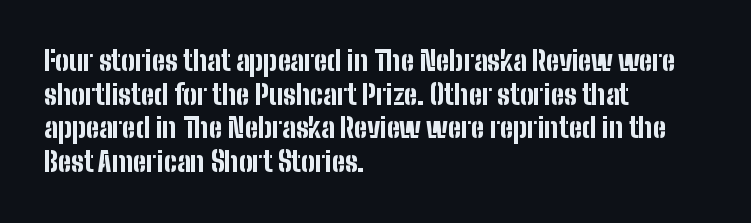
Q: Is the text bold? A: Yes.
Q: Is the text italic (slanted)? A: No, it is upright.
Q: Is the text underlined? A: No.
Q: How is the paragraph aligned? A: Left-aligned.
Q: Is the spacing between letters normal or unusually wide? A: Normal.
Q: Is the spacing between lines tight, normal or loose? A: Normal.
